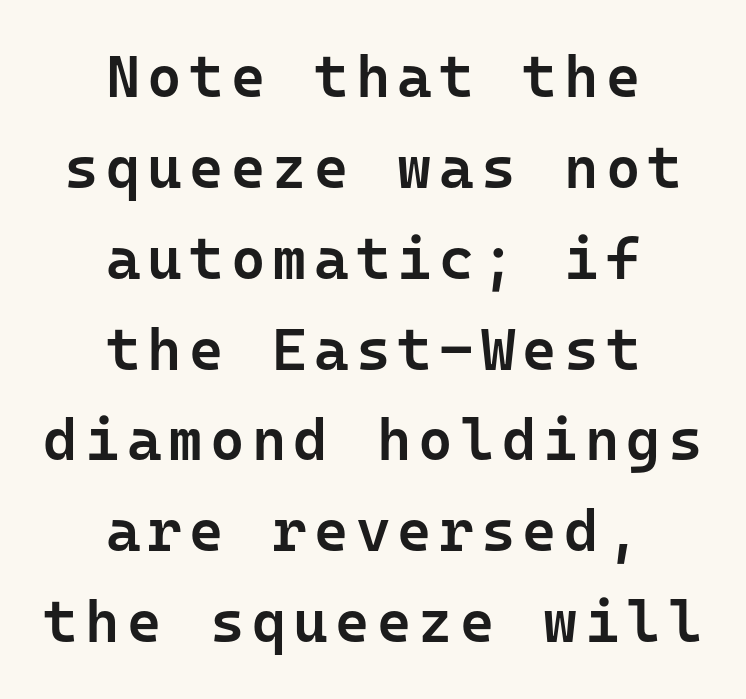
The image shows 59 px semibold sans-serif type, upright, monospaced; set centered, normal line spacing (1.54x), not underlined; low stroke contrast and a medium x-height.
